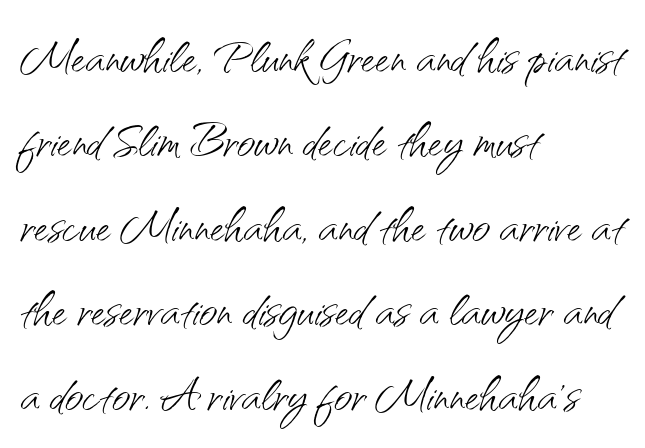
{"serif": "no", "bold": "no", "weight": "light", "width": "normal", "stroke_contrast": "medium", "x_height": "small", "monospaced": "no", "underline": "no", "align": "left", "line_spacing": "normal", "line_spacing_ratio": 1.34, "letter_spacing": "normal", "letter_spacing_em": 0.0, "glyph_px": 63}
